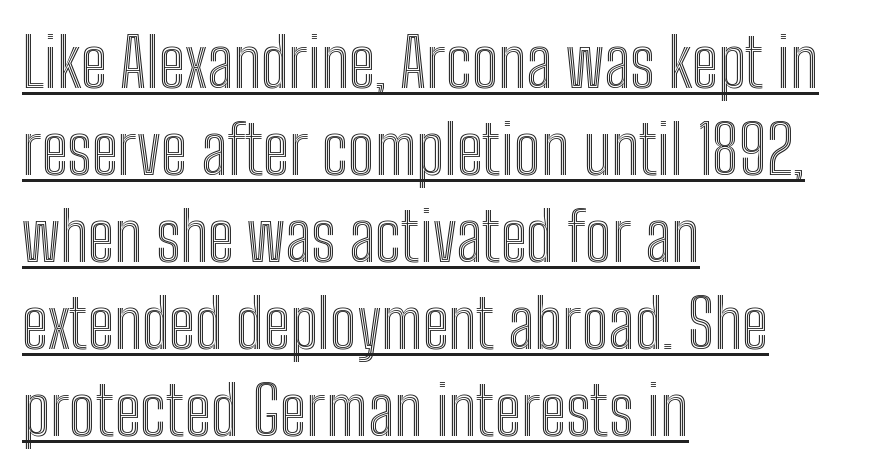
The gaps between neighbouring characters are ordinary and unremarkable. This sample keeps an unexceptional amount of space between lines. Typeset ragged right — the left edge is the straight one. The string is rendered with underlining switched on.
